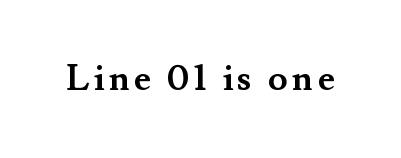
Proportional: the letters do not fall into vertical columns. The axis of the letterforms is exactly vertical. Little horizontal feet cap the strokes, marking this as serif type. Quick note: underline off.
